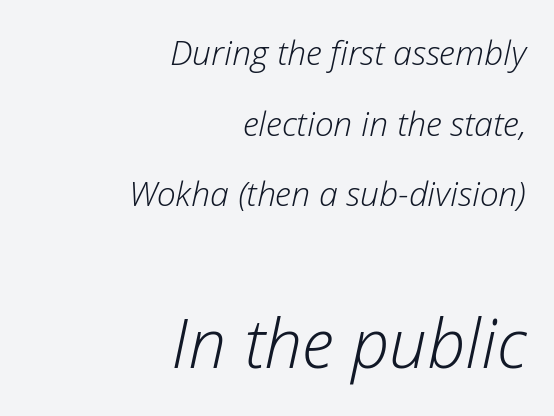
The image shows 68 px light type, italic (leaning right); set right-aligned, loose line spacing (2.08x), normal letter spacing, not underlined; the second (bottom) block is 2.0x larger; low stroke contrast and a medium x-height.
